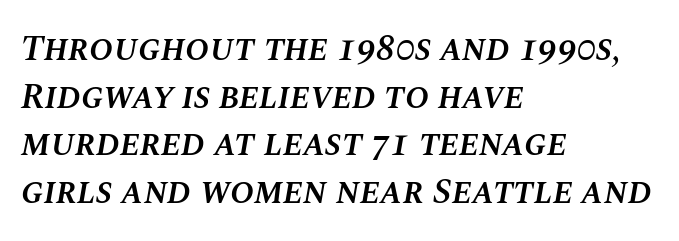
{"italic": "yes", "lean": "right", "slant_degrees": 10, "bold": "semi", "weight": "semibold", "width": "normal", "stroke_contrast": "medium", "x_height": "large", "monospaced": "no", "underline": "no", "align": "left", "line_spacing": "normal", "line_spacing_ratio": 1.32, "letter_spacing": "normal", "letter_spacing_em": 0.0, "glyph_px": 36}
